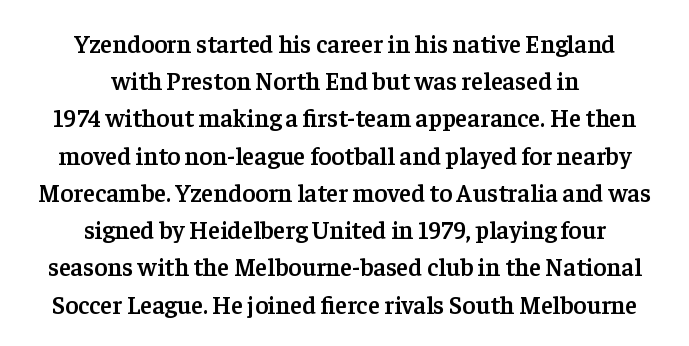
Honestly, there is no underline to notice here at all. Weight: semibold (demi). The type sits square on the baseline with zero lean. The rendering keeps characters at their native spacing. The whitespace from short lines is split evenly between both sides.
